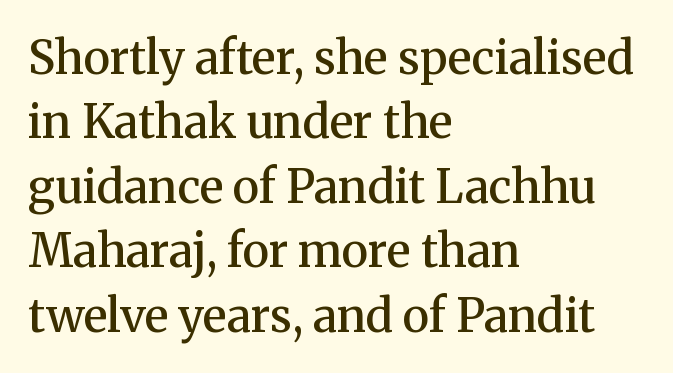
{"serif": "yes", "italic": "no", "bold": "semi", "weight": "semibold", "width": "normal", "stroke_contrast": "medium", "x_height": "medium", "monospaced": "no", "underline": "no", "align": "left", "line_spacing": "normal", "line_spacing_ratio": 1.4, "letter_spacing": "normal", "letter_spacing_em": 0.0, "glyph_px": 46}
